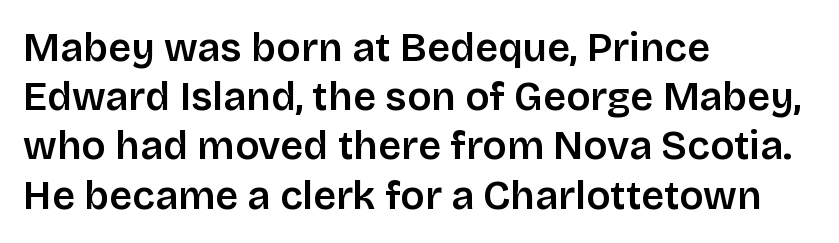
The image shows 40 px semibold sans-serif type, upright; set left-aligned, line spacing 1.23x, normal letter spacing, not underlined; low stroke contrast and a large x-height.
